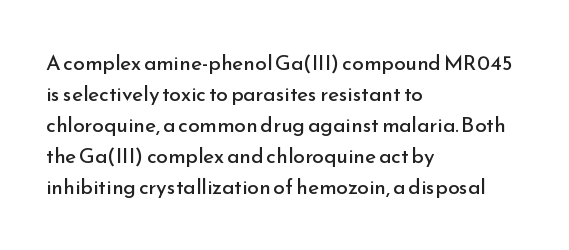
No chunkiness to these letters — they're not bold. The area under the type is left untouched. This rendering uses left alignment, leaving the right contour irregular. The font's upright variant was chosen for this text. Compared with typical body copy, the letter spacing here is the same.
